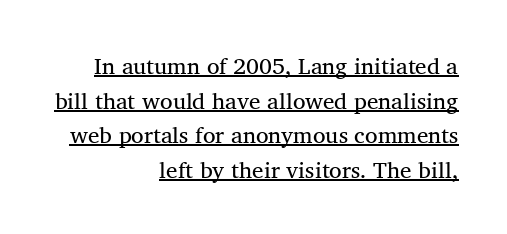
{"bold": "no", "underline": "yes", "align": "right", "line_spacing": "normal", "line_spacing_ratio": 1.51, "letter_spacing": "normal", "letter_spacing_em": 0.0, "glyph_px": 23}
